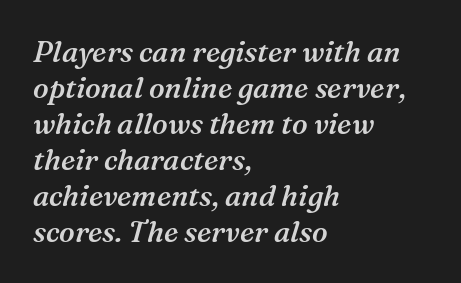
The image shows 29 px semibold serif type, italic (leaning right); set left-aligned, line spacing 1.24x, normal letter spacing, not underlined; medium stroke contrast and a medium x-height.
